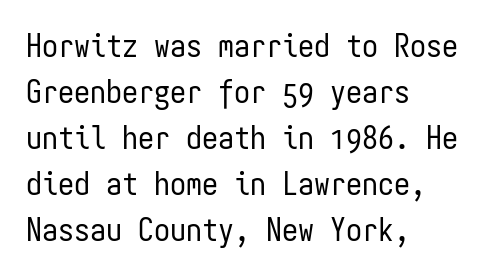
Q: Is the text bold? A: No.
Q: Is the text italic (slanted)? A: No, it is upright.
Q: Is the typeface a serif or a sans-serif typeface? A: Sans-serif.
Q: Is the text underlined? A: No.
Q: How is the paragraph aligned? A: Left-aligned.
Q: Is the spacing between letters normal or unusually wide? A: Normal.
Q: Is the spacing between lines tight, normal or loose? A: Normal.
Q: Width (condensed, normal, or wide)? A: Condensed.
Q: Stroke contrast? A: Low.
Q: x-height? A: Medium.
Q: Monospaced? A: Yes.
